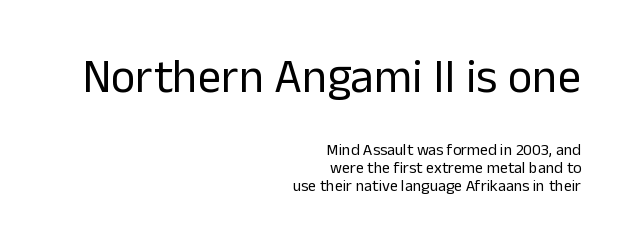
Cramped leading. The face used here is a sans, in the tradition of grotesques and geometrics. It's the straight-up-and-down kind of type. Caption: face not bold, strokes unweighted.
